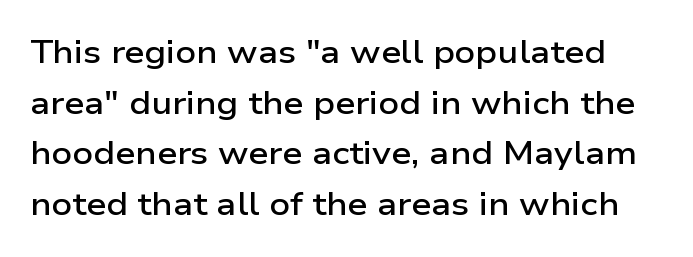
The image shows 32 px semibold, wide sans-serif type, upright; set normal line spacing (1.58x), normal letter spacing, not underlined; low stroke contrast and a medium x-height.
